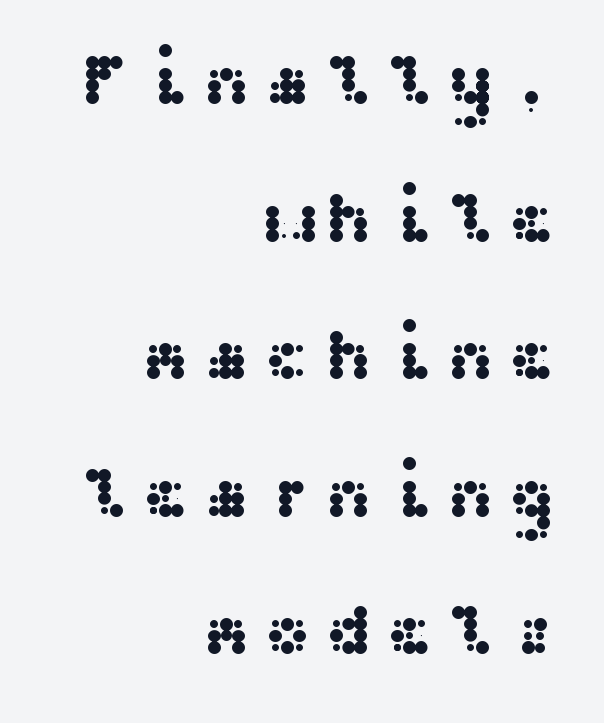
Q: Is the text italic (slanted)? A: No, it is upright.
Q: Is the typeface a serif or a sans-serif typeface? A: Sans-serif.
Q: Is the text underlined? A: No.
Q: How is the paragraph aligned? A: Right-aligned.
Q: Is the spacing between lines tight, normal or loose? A: Loose.
Q: Width (condensed, normal, or wide)? A: Wide.
Q: Stroke contrast? A: Medium.
Q: x-height? A: Medium.
